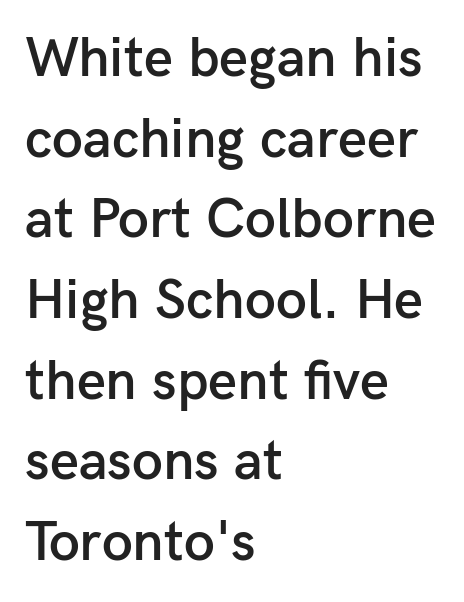
{"serif": "no", "italic": "no", "bold": "semi", "weight": "semibold", "width": "normal", "stroke_contrast": "low", "x_height": "medium", "monospaced": "no", "underline": "no", "align": "left", "line_spacing": "normal", "line_spacing_ratio": 1.44, "letter_spacing": "normal", "letter_spacing_em": 0.0, "glyph_px": 56}
